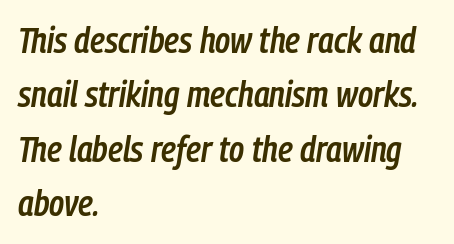
Q: Is the text bold? A: Semi-bold.
Q: Is the text italic (slanted)? A: Yes, it leans right by about 9 degrees.
Q: Is the text underlined? A: No.
Q: How is the paragraph aligned? A: Left-aligned.
Q: Is the spacing between letters normal or unusually wide? A: Normal.
Q: Is the spacing between lines tight, normal or loose? A: Normal.
Q: Width (condensed, normal, or wide)? A: Condensed.
Q: Stroke contrast? A: Low.
Q: x-height? A: Medium.
Q: Monospaced? A: No.
